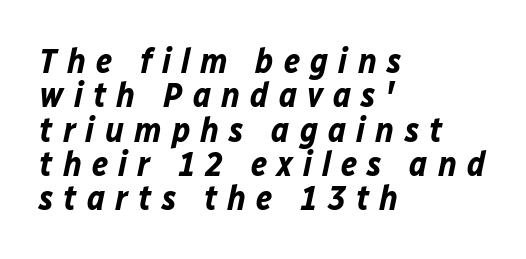
The image shows 35 px bold type, italic (leaning right); set left-aligned, tight line spacing (0.98x), unusually wide letter spacing (+0.29 em), not underlined; low stroke contrast and a medium x-height.
